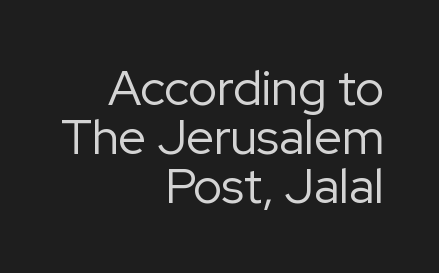
The face used here is proportionally spaced, like ordinary book or web type. Typographically, this falls in the sans-serif category. On a weight scale, this lands at 450 or below. The line texture is even and compact thanks to regular tracking. Successive baselines arrive quickly, one right under another.
